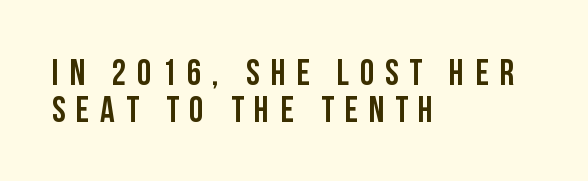
Q: Is the text italic (slanted)? A: No, it is upright.
Q: Is the typeface a serif or a sans-serif typeface? A: Sans-serif.
Q: Is the text underlined? A: No.
Q: How is the paragraph aligned? A: Left-aligned.
Q: Is the spacing between letters normal or unusually wide? A: Unusually wide.
Q: Is the spacing between lines tight, normal or loose? A: Tight.
Q: Width (condensed, normal, or wide)? A: Condensed.
Q: Stroke contrast? A: Low.
Q: x-height? A: Large.
Q: Monospaced? A: No.
